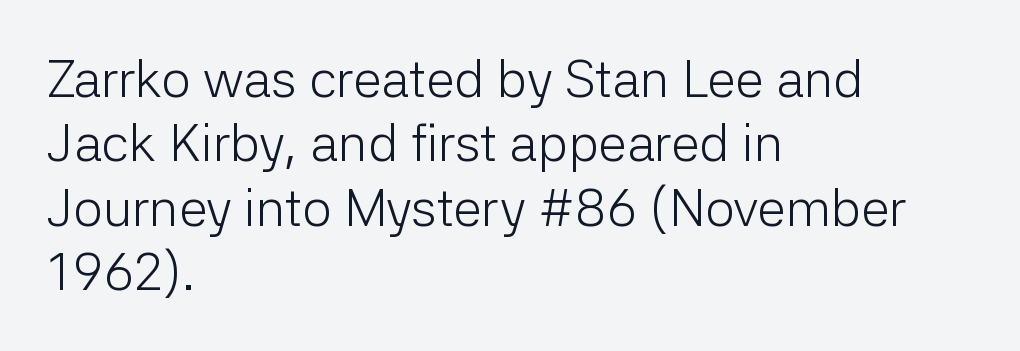
Looks like regular typesetting: each glyph gets only the width it needs. Does extra space separate the letters? No, they use regular spacing. The glyphs in this specimen are sans serif. The letterforms sit at book weight or below. These lines are set flush left with a ragged right edge.
